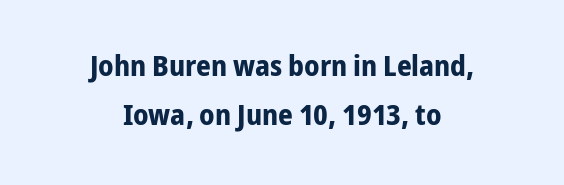
Casual observation: everything's sitting right in the middle. Whoever set this chose a conventional vertical rhythm. The letters advance in unequal steps, a hallmark of proportional type. Designer's note — italics off, roman on. This rendering features lettering with no underline. Each glyph is drawn with heavy, bold strokes.
